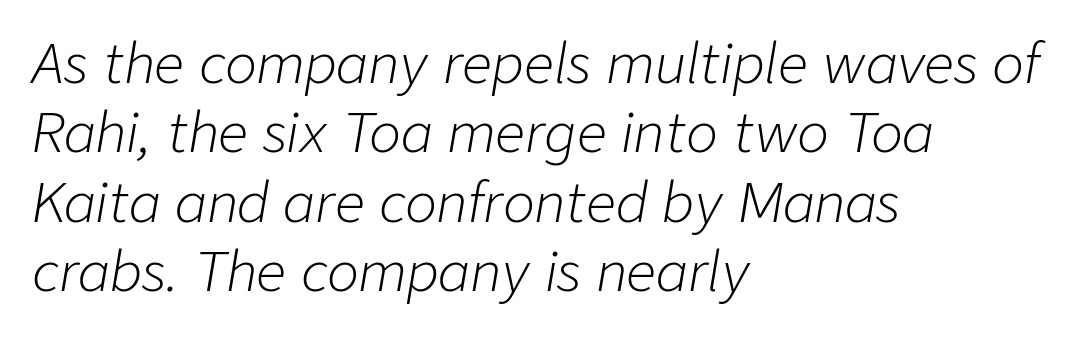
{"italic": "yes", "lean": "right", "slant_degrees": 9, "bold": "no", "weight": "light", "width": "normal", "stroke_contrast": "low", "x_height": "medium", "monospaced": "no", "underline": "no", "align": "left", "line_spacing": "normal", "line_spacing_ratio": 1.31, "letter_spacing": "normal", "letter_spacing_em": 0.0, "glyph_px": 53}
